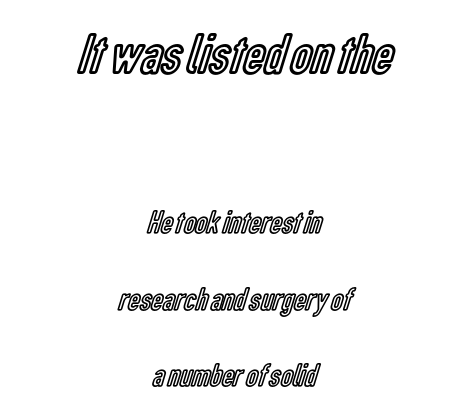
{"width": "condensed", "x_height": "medium", "monospaced": "no", "underline": "no", "align": "center", "line_spacing": "loose", "line_spacing_ratio": 2.31, "letter_spacing": "normal", "letter_spacing_em": 0.0, "larger_block": "first", "size_ratio": 1.76, "glyph_px": 58}
